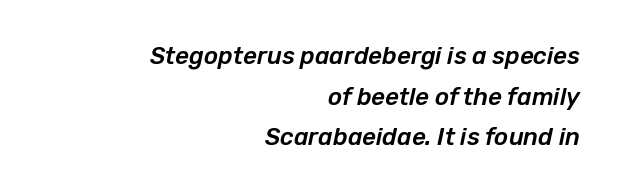
Caption: standard tracking, unaltered. The baseline area is clear. In CSS terms this would be text-align: right. Every character sits at an angle, as italics do. Compared with typical paragraphs, the rows here are spaced about the same.
